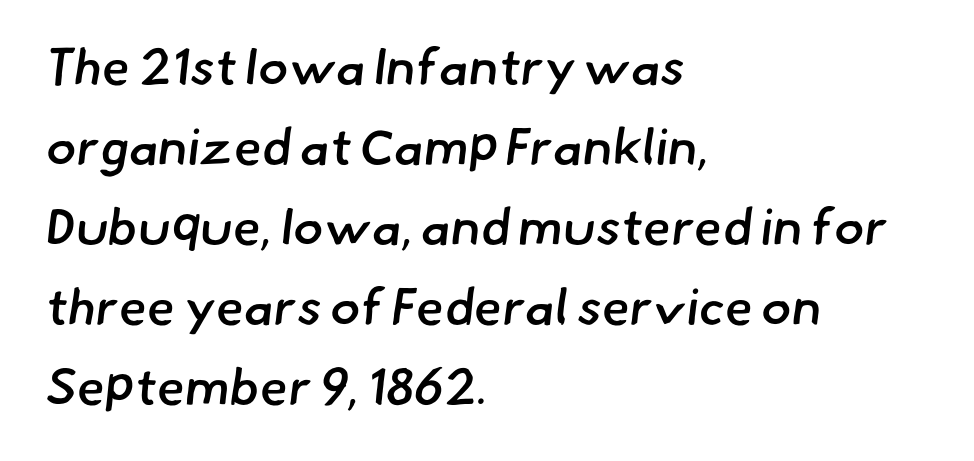
{"serif": "no", "bold": "semi", "weight": "semibold", "width": "normal", "stroke_contrast": "low", "x_height": "small", "monospaced": "no", "underline": "no", "align": "left", "line_spacing": "normal", "line_spacing_ratio": 1.57, "letter_spacing": "normal", "letter_spacing_em": 0.0, "glyph_px": 51}
